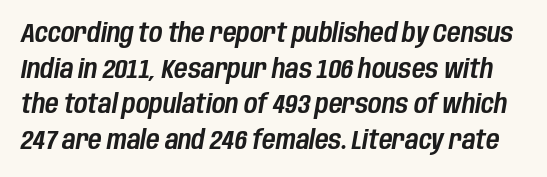
Q: Is the text italic (slanted)? A: Yes, it leans right by about 10 degrees.
Q: Is the text underlined? A: No.
Q: Is the spacing between letters normal or unusually wide? A: Normal.
Q: Is the spacing between lines tight, normal or loose? A: Normal.
